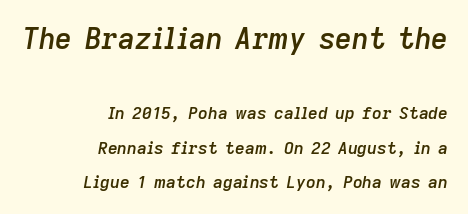
Nobody touched the tracking dial on this one. Block one is the big one; block two sits smaller underneath. Character widths vary here, with narrow letters taking less room than wide ones. Every character sits at an angle, as italics do. Its strokes are somewhat broadened, the hallmark of semibold type.
